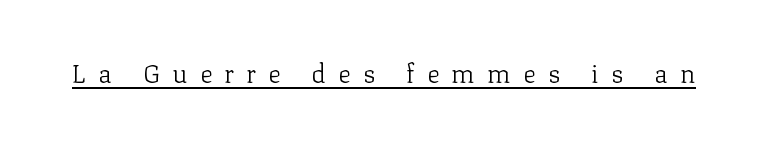
{"italic": "no", "bold": "no", "underline": "yes", "letter_spacing": "wide", "letter_spacing_em": 0.48, "glyph_px": 26}
